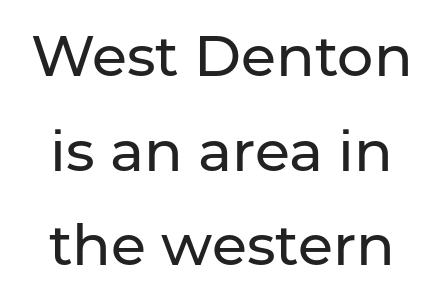
{"serif": "no", "italic": "no", "width": "normal", "stroke_contrast": "low", "x_height": "medium", "monospaced": "no", "underline": "no", "line_spacing": "normal", "line_spacing_ratio": 1.66, "letter_spacing": "normal", "letter_spacing_em": 0.0, "glyph_px": 57}
